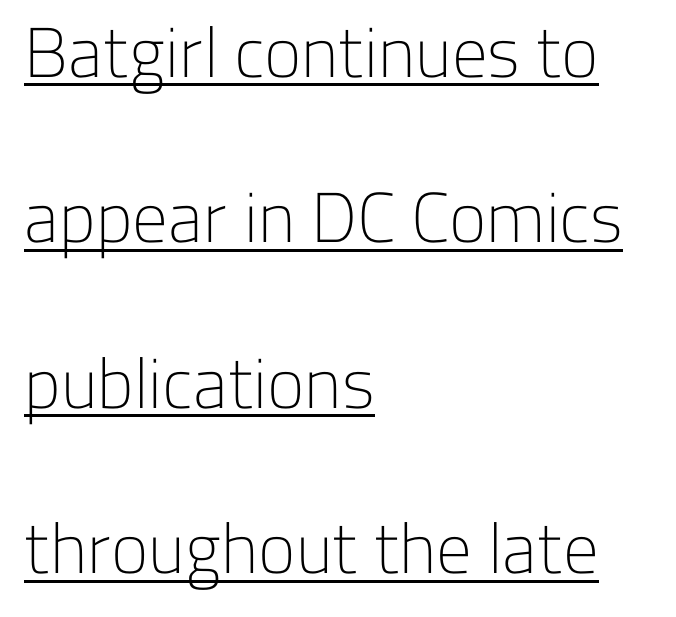
Emphasis is given by a line drawn under the lettering. Weight: regular or lighter. Font category for this specimen: sans-serif. The compositor pushed each line to the left boundary.
